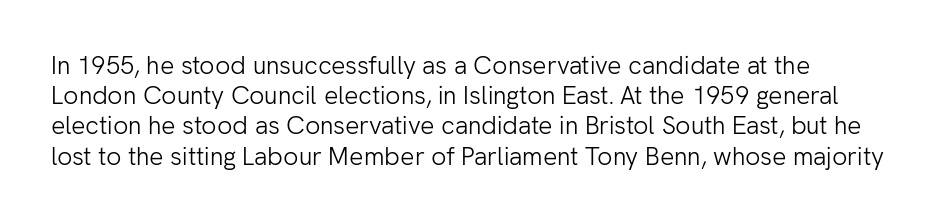
In terms of posture, this sample is upright. The rendering keeps characters at their native spacing. Caption: face not bold, strokes unweighted. The string is rendered with underlining switched off. Horizontal alignment here is leftward, the default for most running prose.
